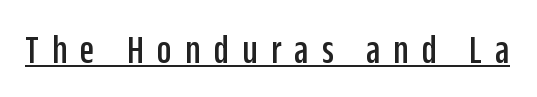
Q: Is the text italic (slanted)? A: No, it is upright.
Q: Is the typeface a serif or a sans-serif typeface? A: Sans-serif.
Q: Is the text underlined? A: Yes.
Q: Is the spacing between letters normal or unusually wide? A: Unusually wide.
Q: Width (condensed, normal, or wide)? A: Condensed.
Q: Stroke contrast? A: Low.
Q: x-height? A: Large.
Q: Monospaced? A: No.
